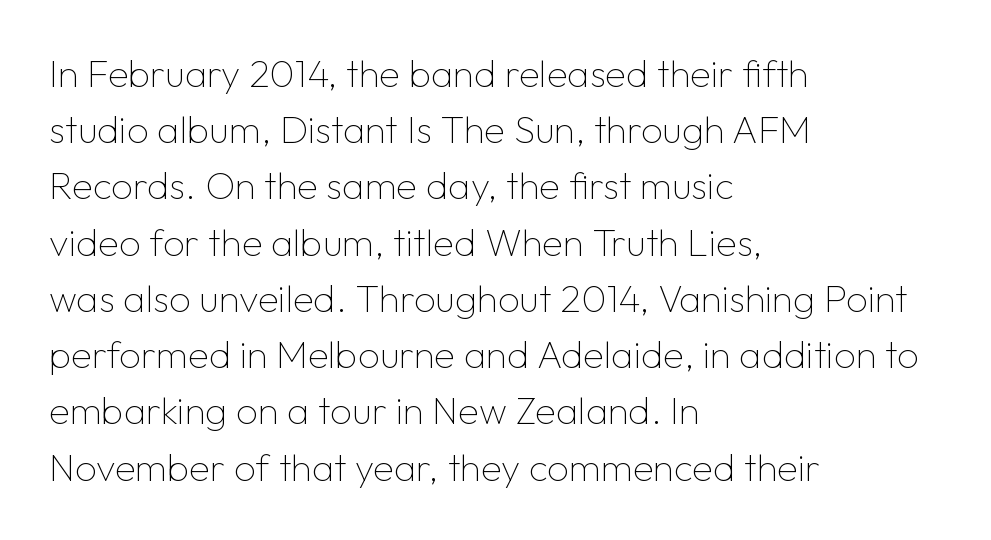
The image shows 38 px thin sans-serif type, upright; set left-aligned, normal line spacing (1.48x), normal letter spacing, not underlined; low stroke contrast and a medium x-height.
